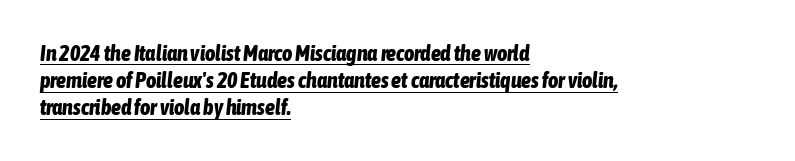
{"italic": "yes", "lean": "right", "slant_degrees": 6, "bold": "yes", "underline": "yes", "align": "left", "line_spacing_ratio": 1.23, "letter_spacing": "normal", "letter_spacing_em": 0.0, "glyph_px": 22}
